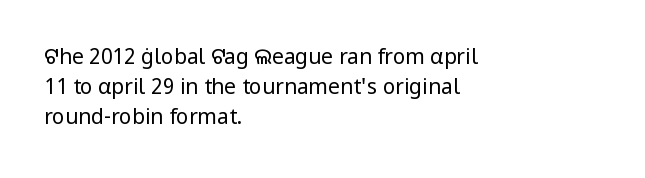
The image shows 21 px text type, upright; set left-aligned, normal line spacing (1.44x), normal letter spacing, not underlined.
